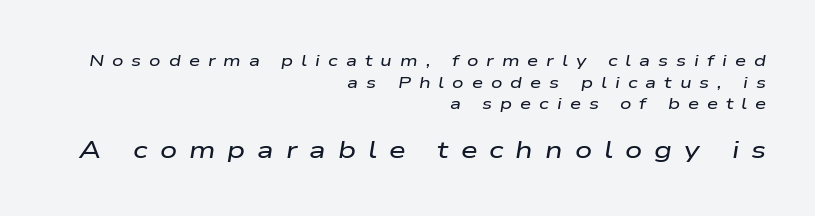
Size contrast runs from small at the top to large at the bottom. Check the space under the baseline: it is left empty. Quick note: interline space is typical. A typesetter would call this heavily tracked-out type.
